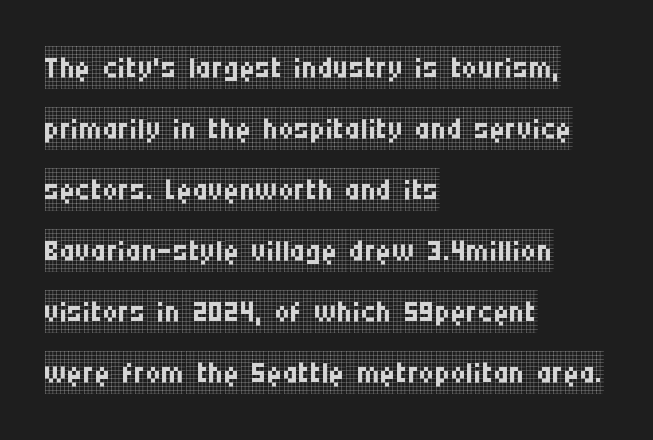
{"serif": "yes", "italic": "no", "bold": "no", "weight": "regular", "width": "condensed", "stroke_contrast": "low", "x_height": "large", "monospaced": "no", "underline": "no", "align": "left", "line_spacing": "normal", "line_spacing_ratio": 1.42, "letter_spacing": "normal", "letter_spacing_em": 0.0, "glyph_px": 43}
